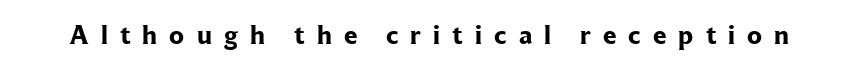
The image shows 27 px bold type, upright; set unusually wide letter spacing (+0.45 em), not underlined.
